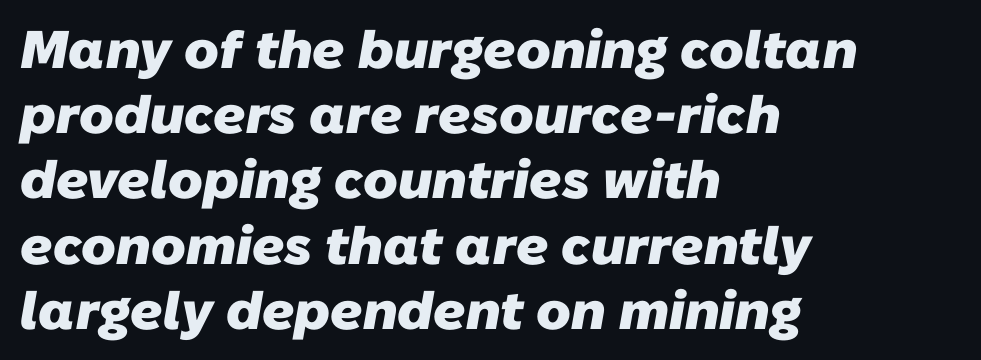
Q: Is the text bold? A: Yes.
Q: Is the typeface a serif or a sans-serif typeface? A: Sans-serif.
Q: Is the text underlined? A: No.
Q: How is the paragraph aligned? A: Left-aligned.
Q: Is the spacing between letters normal or unusually wide? A: Normal.
Q: Width (condensed, normal, or wide)? A: Normal.
Q: Stroke contrast? A: Low.
Q: x-height? A: Medium.
Q: Monospaced? A: No.
